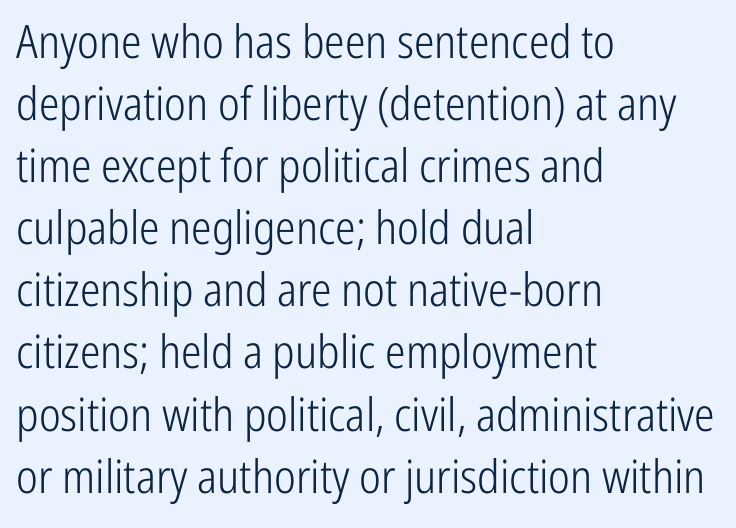
Style check: upright. The font is comparable to plain body text, perhaps lighter. The lines are quadded left. Each letter keeps its own natural width here, so spacing adapts to shape. Horizontal bands of white between lines are of average thickness. Is this a sans? Yes — the strokes have no serifs.
